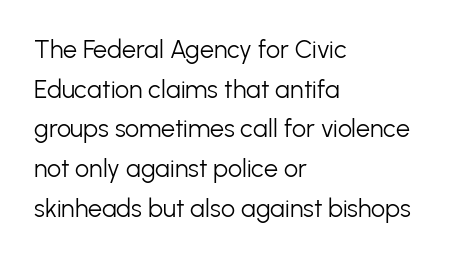
{"italic": "no", "bold": "no", "underline": "no", "align": "left", "line_spacing": "normal", "line_spacing_ratio": 1.59, "letter_spacing": "normal", "letter_spacing_em": 0.0, "glyph_px": 25}
